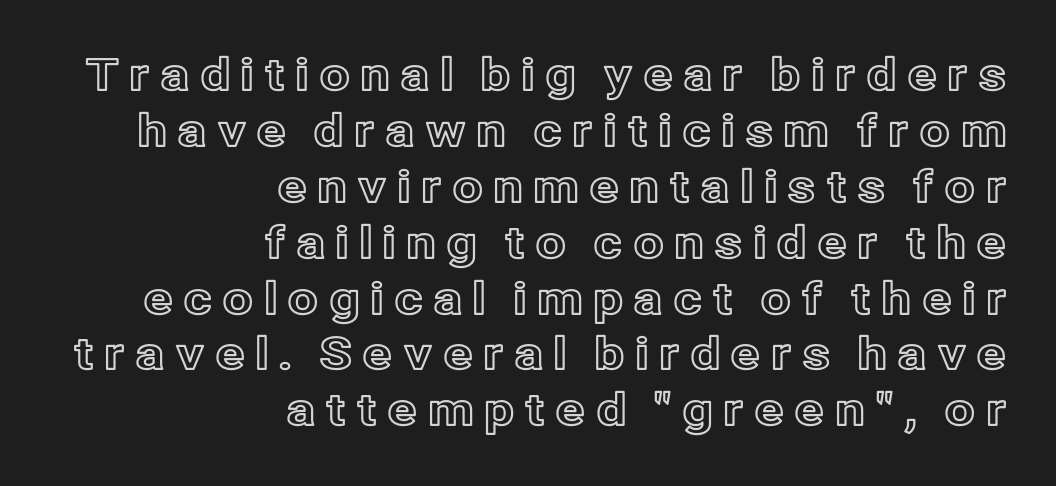
The string is rendered with underlining switched off. Looks like regular typesetting: each glyph gets only the width it needs. Ordinary non-slanted type is in use. One-word summary of the alignment: right.
